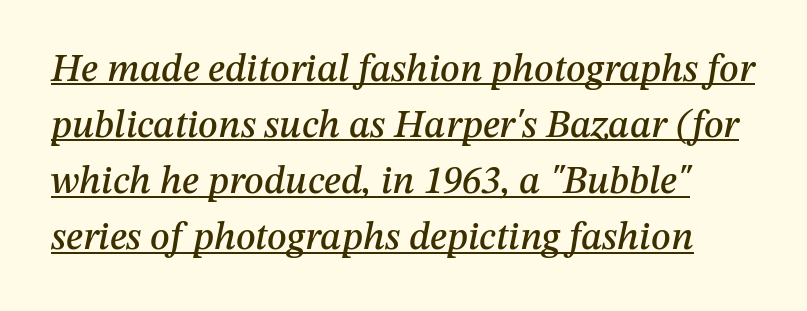
The image shows 39 px text type, italic (leaning right); set normal line spacing (1.44x), normal letter spacing, underlined; medium stroke contrast and a medium x-height.
